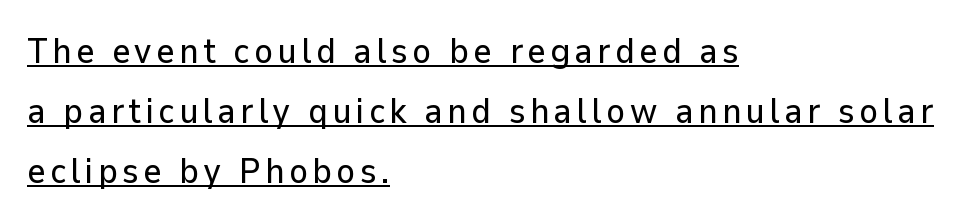
{"serif": "no", "italic": "no", "width": "normal", "stroke_contrast": "low", "x_height": "medium", "monospaced": "no", "underline": "yes", "align": "left", "line_spacing_ratio": 1.71, "glyph_px": 35}
